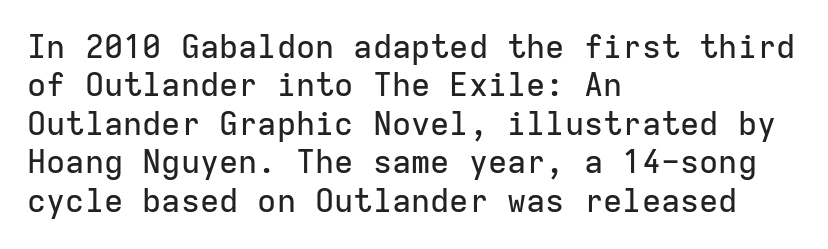
Tall strokes in this sample are plumb rather than angled. Are there feet on the stems? There aren't — it's a sans. These lines are rendered in a fixed-pitch font. These lines stack with their left ends in a neat column. The gap between lines stays unmarked. Caption: standard tracking, unaltered.
